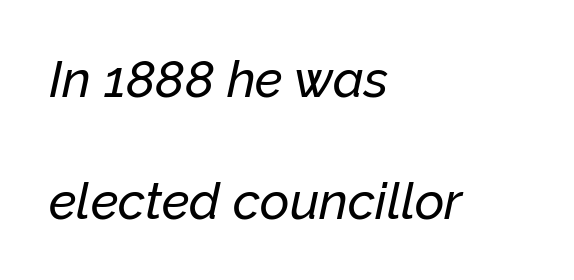
Q: Is the text italic (slanted)? A: Yes, it leans right by about 12 degrees.
Q: Is the text underlined? A: No.
Q: How is the paragraph aligned? A: Left-aligned.
Q: Is the spacing between letters normal or unusually wide? A: Normal.
Q: Is the spacing between lines tight, normal or loose? A: Loose.
Q: Width (condensed, normal, or wide)? A: Normal.
Q: Stroke contrast? A: Low.
Q: x-height? A: Medium.
Q: Monospaced? A: No.
